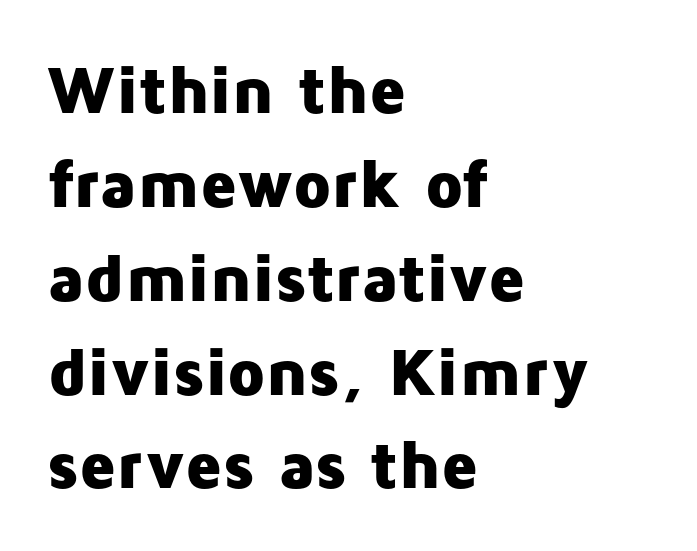
The axis of the letterforms is exactly vertical. The ragged edge is on the right, which tells us the setting is flush left. Compared with an ordinary text face, these strokes are far heavier — a full bold. Character widths vary here, with narrow letters taking less room than wide ones. Does extra space separate the letters? No, they use regular spacing.
